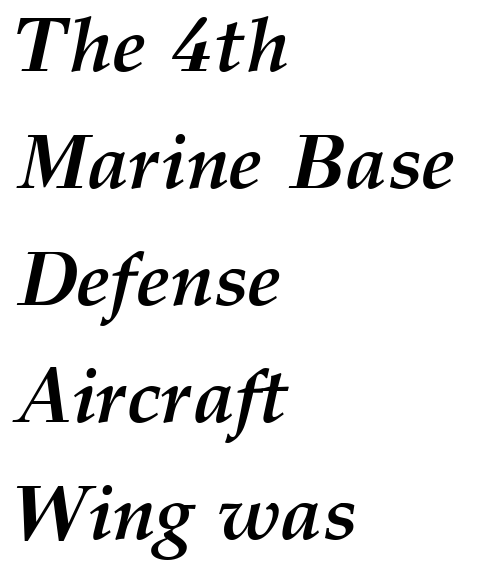
Q: Is the text bold? A: Yes.
Q: Is the text italic (slanted)? A: Yes, it leans right by about 12 degrees.
Q: Is the text underlined? A: No.
Q: How is the paragraph aligned? A: Left-aligned.
Q: Is the spacing between letters normal or unusually wide? A: Normal.
Q: Is the spacing between lines tight, normal or loose? A: Normal.
Q: Width (condensed, normal, or wide)? A: Normal.
Q: Stroke contrast? A: Medium.
Q: x-height? A: Medium.
Q: Monospaced? A: No.
